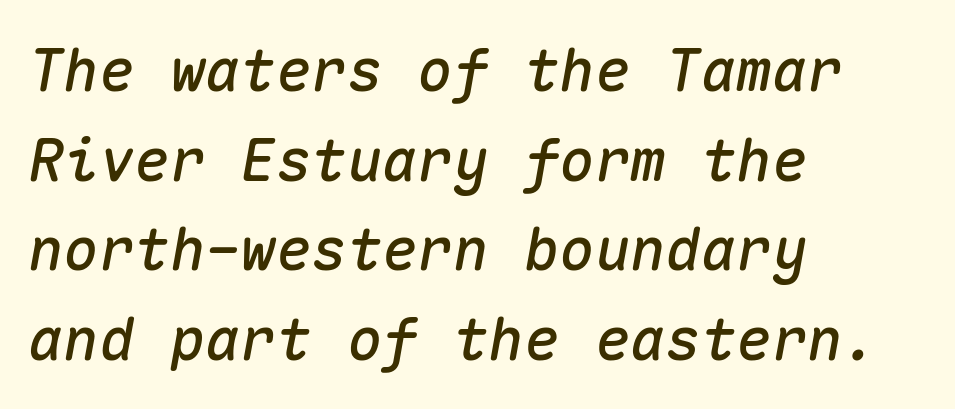
The ragged edge is on the right, which tells us the setting is flush left. You could count columns in this text — the font is strictly monospaced. The gap between lines stays unmarked. This sample uses plain, unmodified letter spacing.
